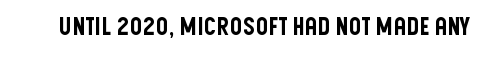
Observe the ordinary spacing: letters are neighbours, not strangers. Underline: absent. Rendered with straight, roman letterforms.
